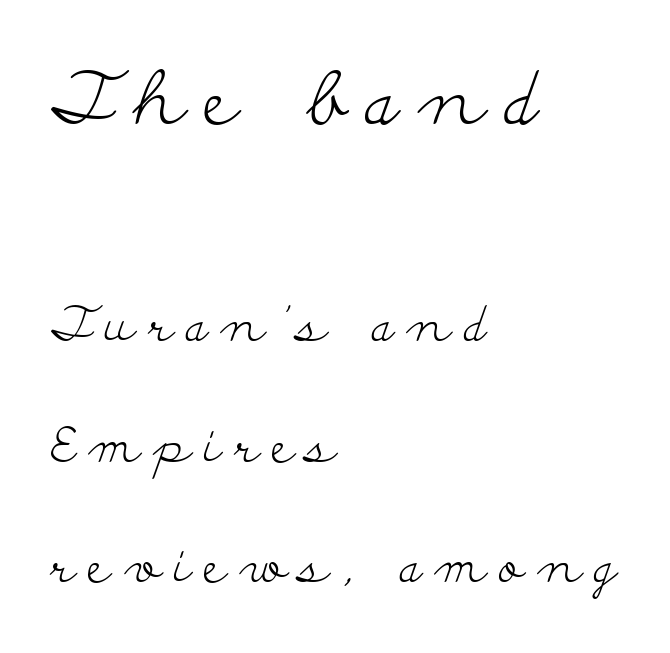
The image shows 74 px light, wide serif type; set left-aligned, loose line spacing (2.46x), unusually wide letter spacing (+0.26 em), not underlined; the first (top) block is 1.51x larger; low stroke contrast and a small x-height.
